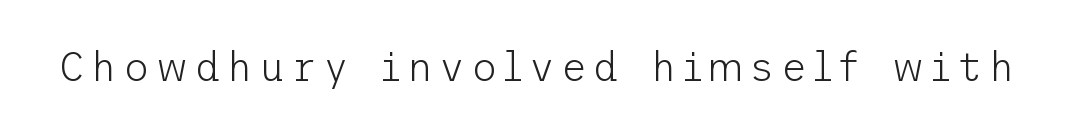
{"serif": "no", "italic": "no", "bold": "no", "weight": "light", "width": "normal", "stroke_contrast": "low", "x_height": "medium", "underline": "no", "glyph_px": 40}
